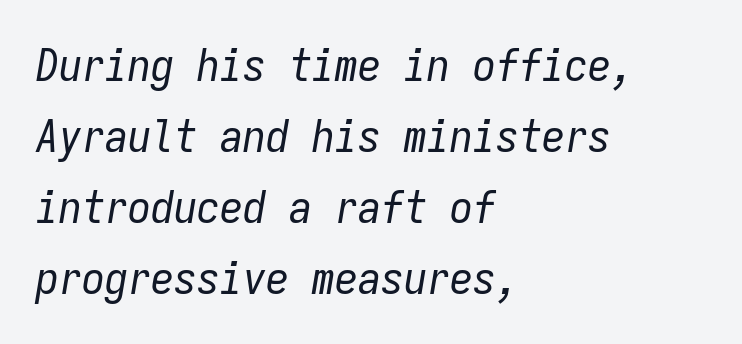
Vertical stems look standard width or narrower in stroke. The passage shown stacks its lines at a standard gap. The text carries the slant typical of an italic or oblique font. The rag falls on the right side of this text block. Fixed-width glyphs throughout — classic coding-font behaviour.
